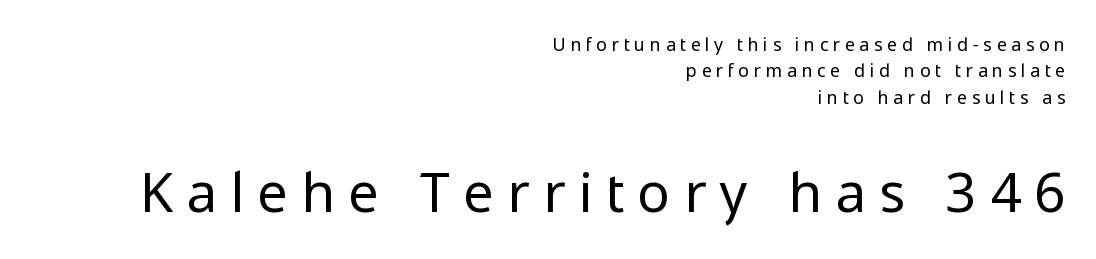
The image shows 54 px regular-weight sans-serif type, upright; set right-aligned, normal line spacing (1.47x), unusually wide letter spacing (+0.27 em), not underlined; the second (bottom) block is 3.0x larger; low stroke contrast and a medium x-height.
